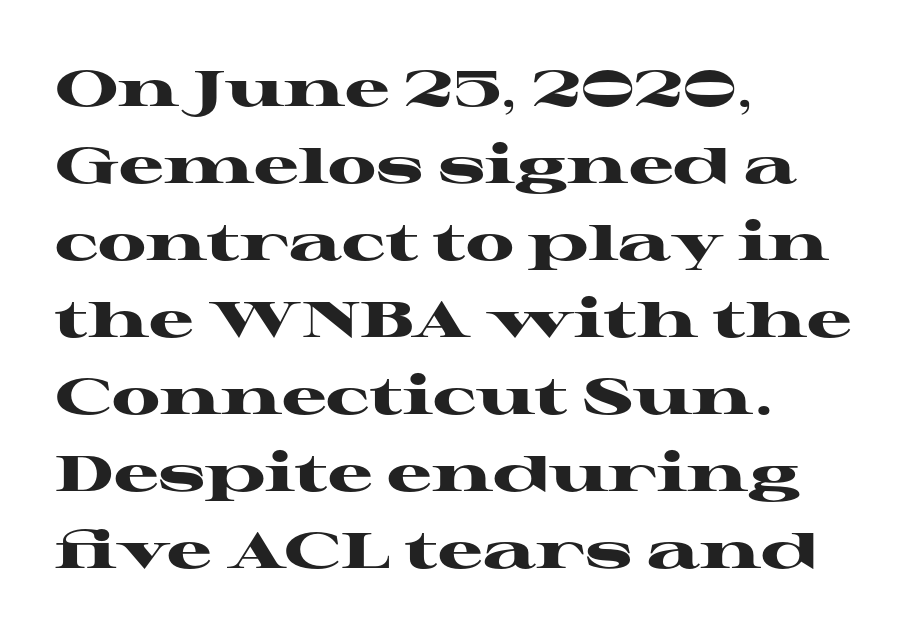
The image shows 50 px heavy, wide serif type, upright; set left-aligned, normal line spacing (1.54x), normal letter spacing, not underlined; high stroke contrast and a medium x-height.
